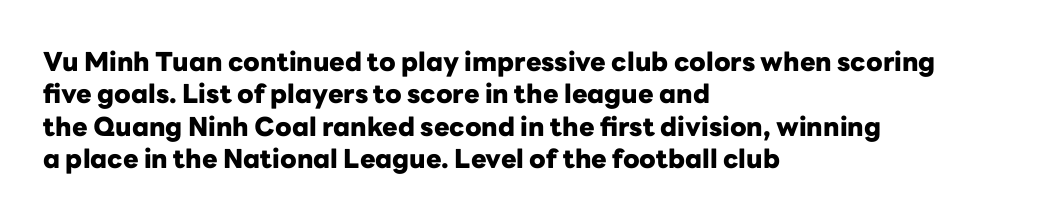
Q: Is the text bold? A: Yes.
Q: Is the text italic (slanted)? A: No, it is upright.
Q: Is the text underlined? A: No.
Q: How is the paragraph aligned? A: Left-aligned.
Q: Is the spacing between letters normal or unusually wide? A: Normal.
Q: Is the spacing between lines tight, normal or loose? A: Normal.
